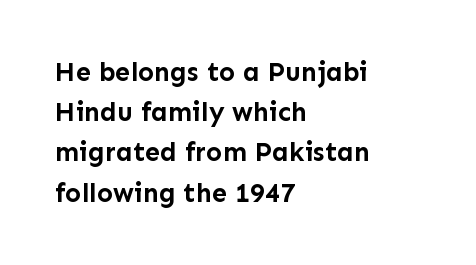
Q: Is the text bold? A: Yes.
Q: Is the text italic (slanted)? A: No, it is upright.
Q: Is the text underlined? A: No.
Q: How is the paragraph aligned? A: Left-aligned.
Q: Is the spacing between letters normal or unusually wide? A: Normal.
Q: Is the spacing between lines tight, normal or loose? A: Normal.
